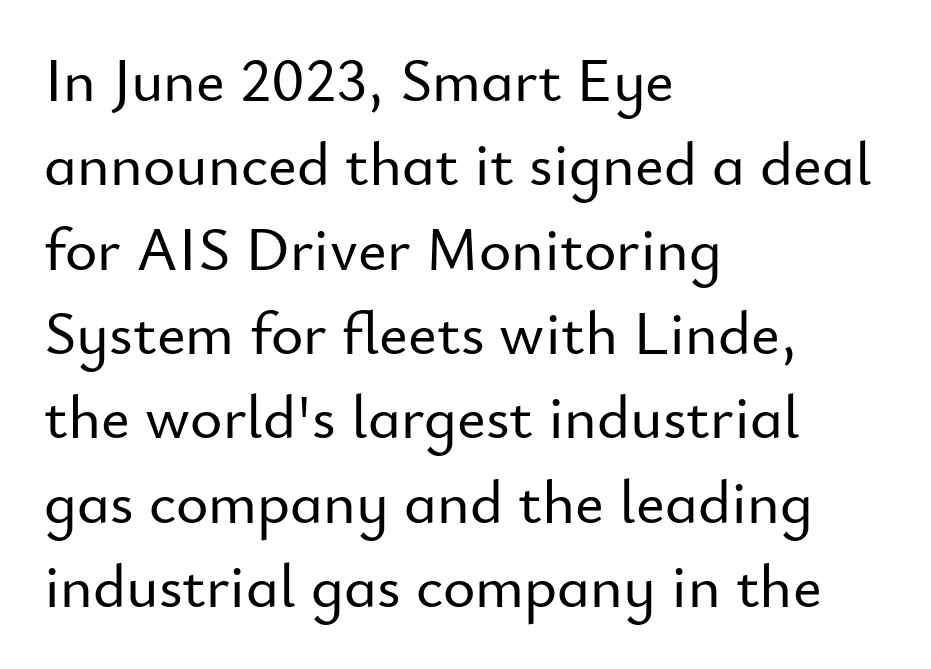
The image shows 62 px sans-serif type, upright; set left-aligned, normal line spacing (1.36x), normal letter spacing, not underlined; low stroke contrast and a small x-height.
